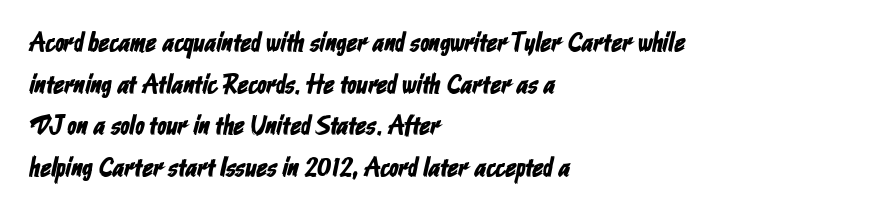
Q: Is the text underlined? A: No.
Q: How is the paragraph aligned? A: Left-aligned.
Q: Is the spacing between letters normal or unusually wide? A: Normal.
Q: Is the spacing between lines tight, normal or loose? A: Normal.
